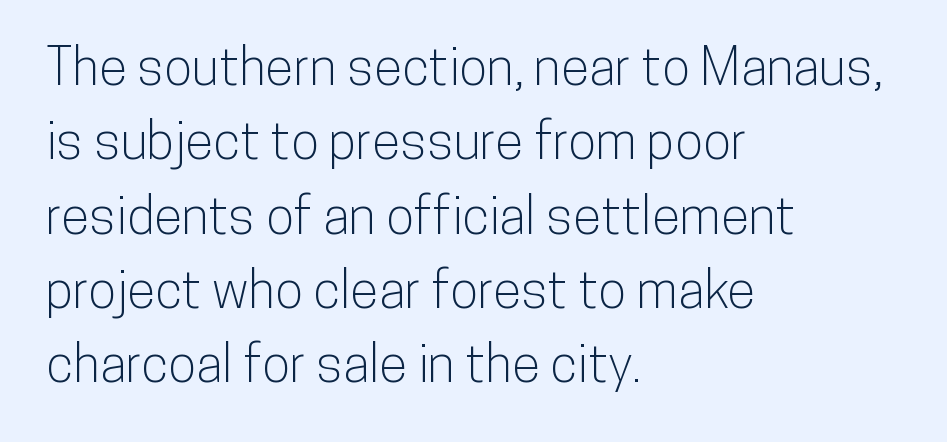
Q: Is the text italic (slanted)? A: No, it is upright.
Q: Is the typeface a serif or a sans-serif typeface? A: Sans-serif.
Q: Is the text underlined? A: No.
Q: How is the paragraph aligned? A: Left-aligned.
Q: Is the spacing between letters normal or unusually wide? A: Normal.
Q: Is the spacing between lines tight, normal or loose? A: Normal.
Q: Width (condensed, normal, or wide)? A: Condensed.
Q: Stroke contrast? A: Low.
Q: x-height? A: Medium.
Q: Monospaced? A: No.
